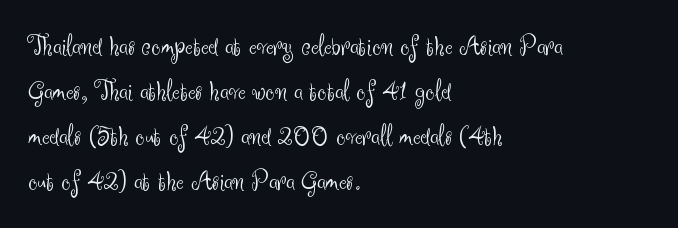
{"serif": "no", "italic": "no", "bold": "no", "weight": "light", "width": "normal", "stroke_contrast": "medium", "x_height": "small", "monospaced": "no", "underline": "no", "align": "left", "line_spacing": "normal", "line_spacing_ratio": 1.55, "letter_spacing": "normal", "letter_spacing_em": 0.0, "glyph_px": 29}
